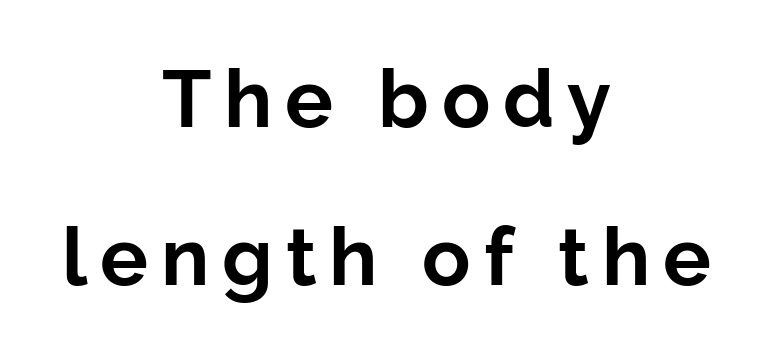
{"serif": "no", "italic": "no", "bold": "yes", "weight": "bold", "width": "normal", "stroke_contrast": "low", "x_height": "medium", "monospaced": "no", "underline": "no", "align": "center", "line_spacing": "loose", "line_spacing_ratio": 1.97, "glyph_px": 80}
